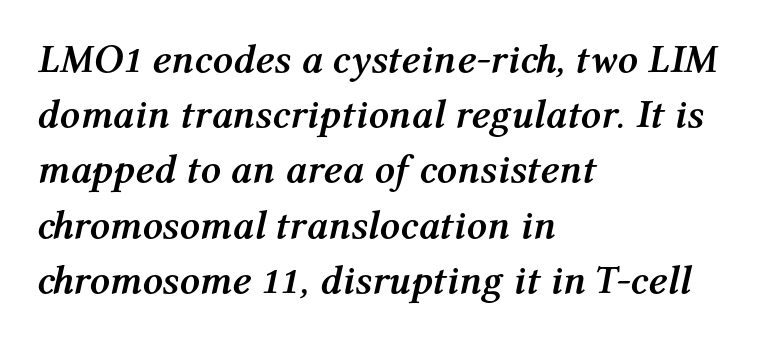
{"italic": "yes", "lean": "right", "slant_degrees": 12, "bold": "yes", "weight": "semibold", "width": "normal", "stroke_contrast": "medium", "x_height": "medium", "monospaced": "no", "underline": "no", "align": "left", "line_spacing": "normal", "line_spacing_ratio": 1.38, "letter_spacing": "normal", "letter_spacing_em": 0.0, "glyph_px": 40}
